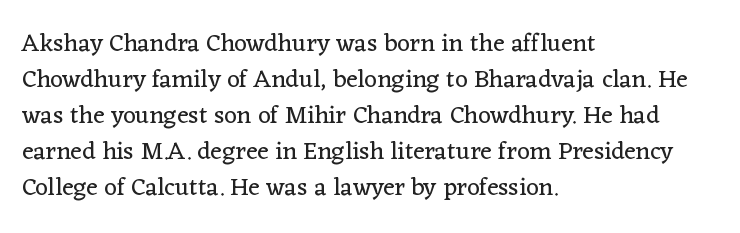
The rendering anchors every line to the left-hand side. Words appear dense and cohesive because spacing is normal. Does the leading feel generous? No, just average. A quiet, ordinary-to-light weight characterises the typeface.
